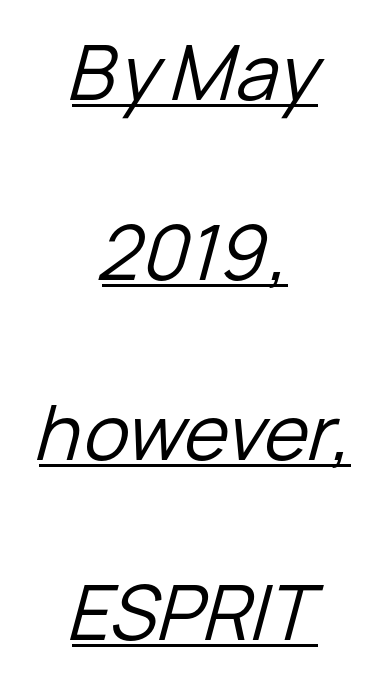
{"italic": "yes", "lean": "right", "slant_degrees": 15, "bold": "no", "weight": "regular", "width": "normal", "stroke_contrast": "low", "x_height": "medium", "monospaced": "no", "underline": "yes", "align": "center", "line_spacing": "loose", "line_spacing_ratio": 2.37, "letter_spacing": "normal", "letter_spacing_em": 0.0, "glyph_px": 76}
